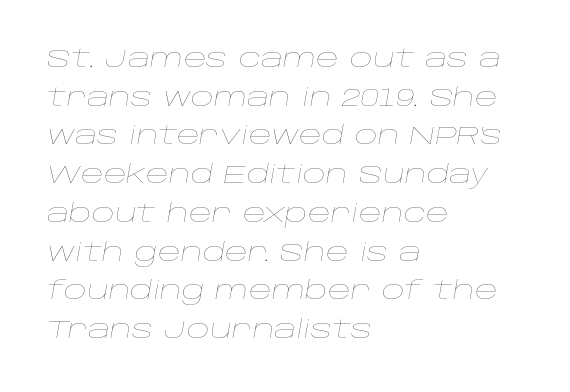
The image shows 25 px text type, italic (leaning right); set left-aligned, normal line spacing (1.55x), normal letter spacing, not underlined.
